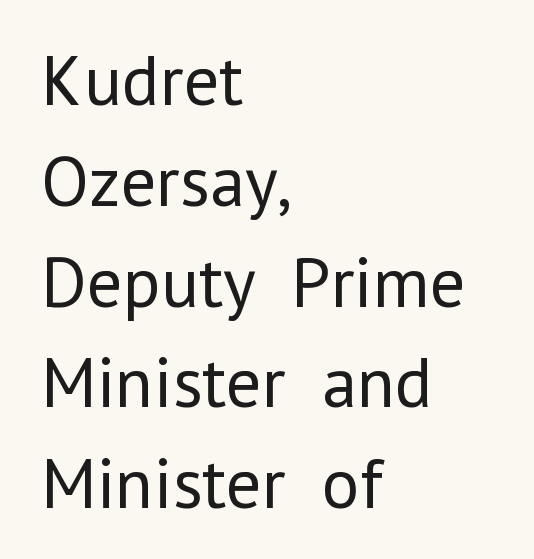
Q: Is the text bold? A: No.
Q: Is the text italic (slanted)? A: No, it is upright.
Q: Is the typeface a serif or a sans-serif typeface? A: Sans-serif.
Q: Is the text underlined? A: No.
Q: How is the paragraph aligned? A: Left-aligned.
Q: Is the spacing between letters normal or unusually wide? A: Normal.
Q: Is the spacing between lines tight, normal or loose? A: Normal.
Q: Width (condensed, normal, or wide)? A: Normal.
Q: Stroke contrast? A: Low.
Q: x-height? A: Medium.
Q: Monospaced? A: No.
